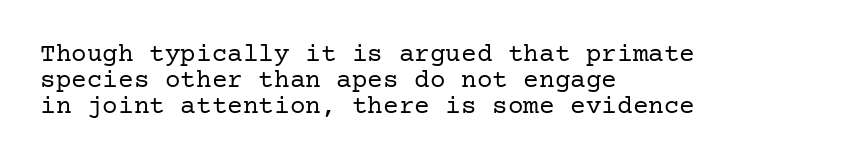
Q: Is the text bold? A: No.
Q: Is the text italic (slanted)? A: No, it is upright.
Q: Is the text underlined? A: No.
Q: How is the paragraph aligned? A: Left-aligned.
Q: Is the spacing between letters normal or unusually wide? A: Normal.
Q: Is the spacing between lines tight, normal or loose? A: Tight.
